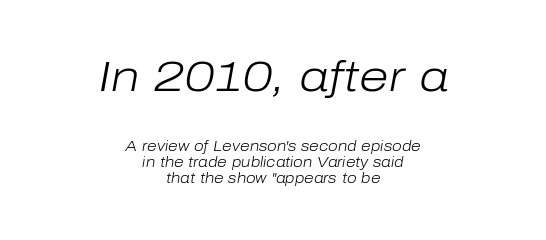
Observe the ordinary spacing: letters are neighbours, not strangers. The words here are not underlined. The text block is weighted toward neither margin, spreading evenly from the middle. The weight tops out at a normal text grade. Proportional: the letters do not fall into vertical columns. Quick note: italic.
